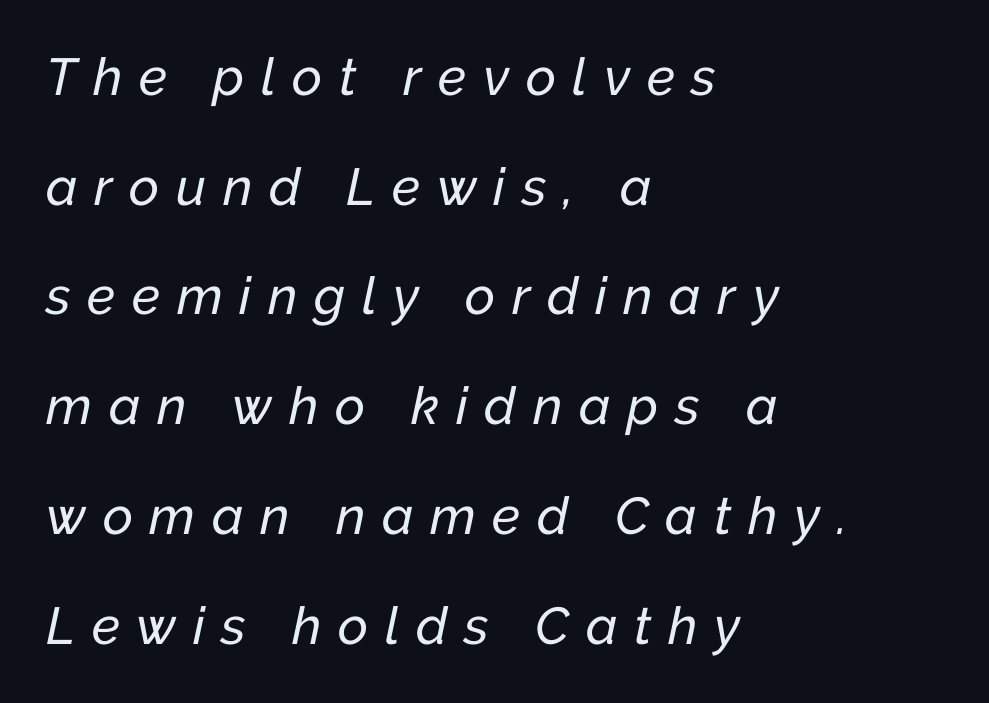
Q: Is the text italic (slanted)? A: Yes, it leans right by about 12 degrees.
Q: Is the text underlined? A: No.
Q: How is the paragraph aligned? A: Left-aligned.
Q: Is the spacing between letters normal or unusually wide? A: Unusually wide.
Q: Is the spacing between lines tight, normal or loose? A: Loose.
Q: Width (condensed, normal, or wide)? A: Normal.
Q: Stroke contrast? A: Low.
Q: x-height? A: Medium.
Q: Monospaced? A: No.
